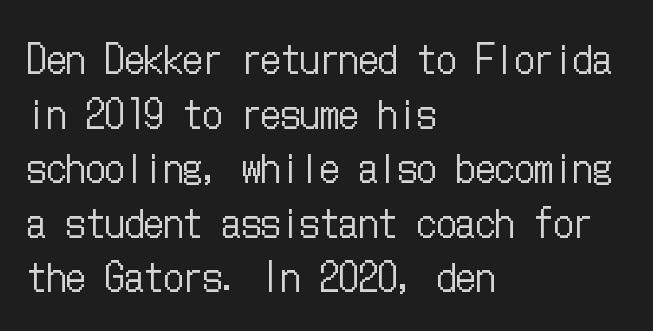
The passage shown is not bold in any degree. The words here are not underlined. One glance says typical: line gaps are just what's usual. Ascenders rise straight up at ninety degrees.
